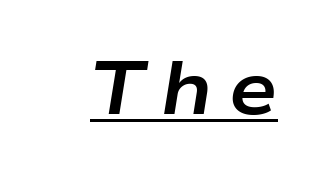
Underline: present. Slanted lettering throughout. Characters follow at a spacing far wider than the type designer built in. Heavy, bold letterforms.
